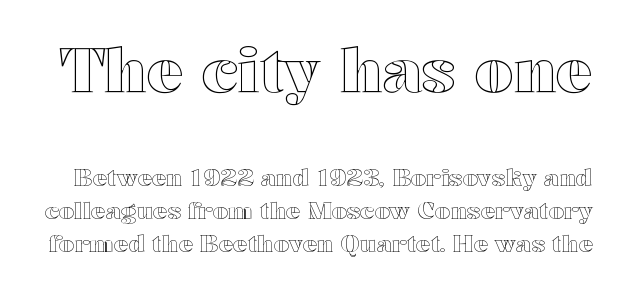
The image shows 61 px wide type, upright; set normal line spacing (1.37x), normal letter spacing, not underlined; the first (top) block is 2.54x larger; a medium x-height.
